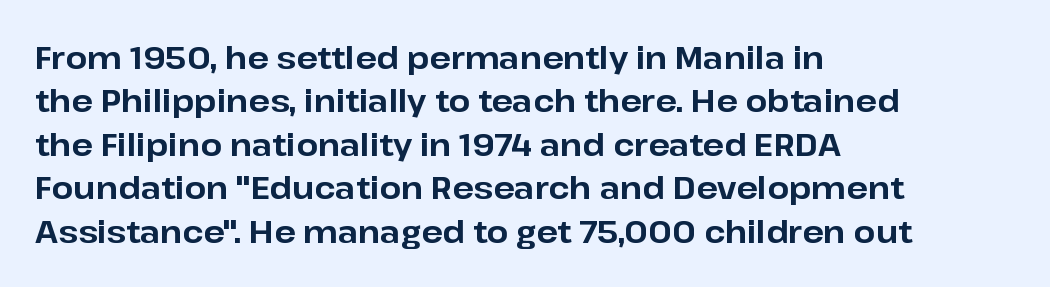
Underlining? Definitely not there. Short and long lines alike share a common starting point at left. Compared with typical paragraphs, the rows here are spaced about the same. This rendering leaves character spacing at its baseline value. Italic: no, the glyphs are upright roman.
